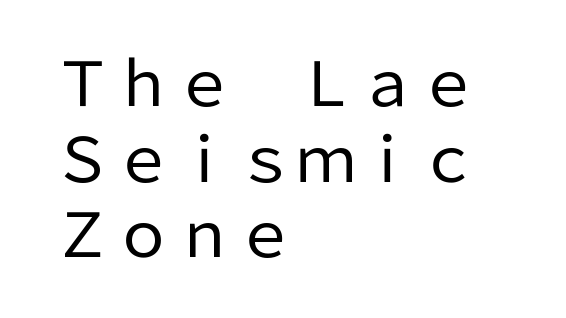
The image shows 61 px regular-weight sans-serif type, upright; set left-aligned, line spacing 1.24x, normal letter spacing, not underlined; low stroke contrast and a medium x-height.
